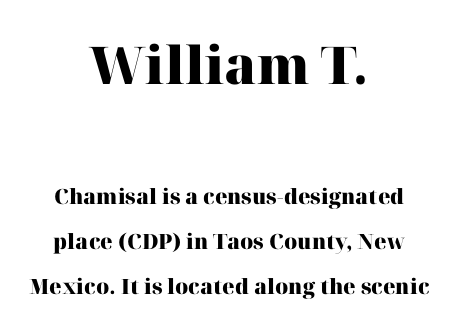
Q: Is the text bold? A: Yes.
Q: Is the text italic (slanted)? A: No, it is upright.
Q: Is the typeface a serif or a sans-serif typeface? A: Serif.
Q: Is the text underlined? A: No.
Q: How is the paragraph aligned? A: Centered.
Q: Is the spacing between letters normal or unusually wide? A: Normal.
Q: Is the spacing between lines tight, normal or loose? A: Loose.
Q: Which block of text is set in a larger size, the first (top) or the second (bottom)? A: The first (top) one.
Q: Width (condensed, normal, or wide)? A: Normal.
Q: Stroke contrast? A: High.
Q: x-height? A: Medium.
Q: Monospaced? A: No.
